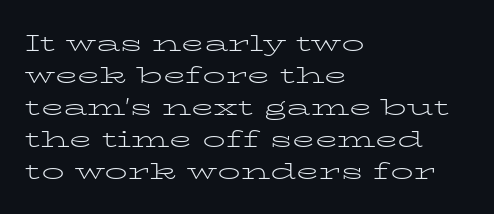
Q: Is the text bold? A: No.
Q: Is the text italic (slanted)? A: No, it is upright.
Q: Is the text underlined? A: No.
Q: How is the paragraph aligned? A: Left-aligned.
Q: Is the spacing between letters normal or unusually wide? A: Normal.
Q: Is the spacing between lines tight, normal or loose? A: Normal.
